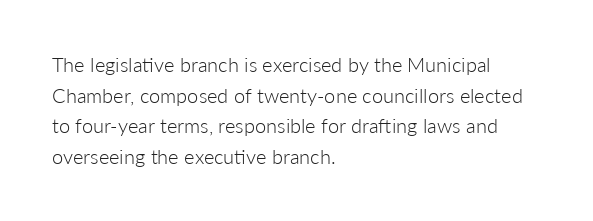
{"italic": "no", "bold": "no", "underline": "no", "align": "left", "line_spacing": "normal", "line_spacing_ratio": 1.53, "letter_spacing": "normal", "letter_spacing_em": 0.0, "glyph_px": 20}
